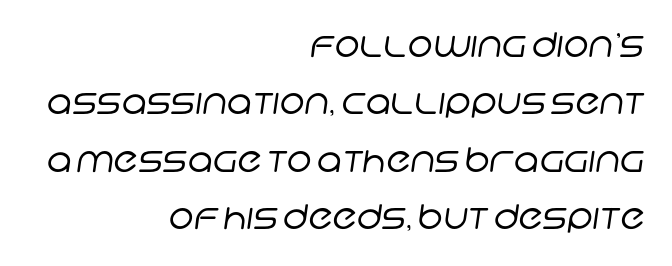
{"serif": "no", "bold": "no", "weight": "regular", "width": "normal", "stroke_contrast": "low", "x_height": "large", "monospaced": "no", "underline": "no", "align": "right", "line_spacing": "normal", "line_spacing_ratio": 1.69, "letter_spacing": "normal", "letter_spacing_em": 0.0, "glyph_px": 34}
